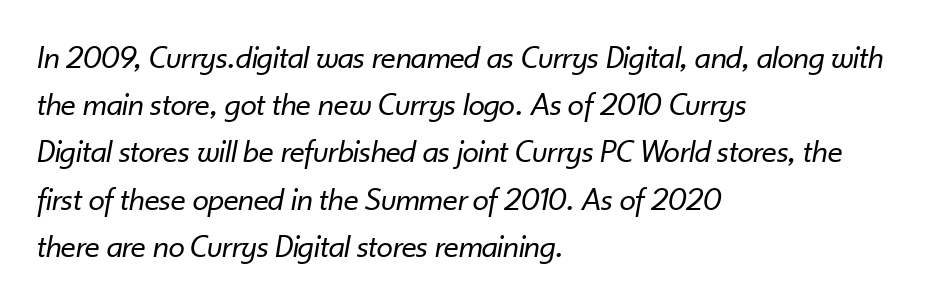
The image shows 33 px regular-weight type, italic (leaning right); set left-aligned, normal line spacing (1.43x), normal letter spacing, not underlined; low stroke contrast and a small x-height.
